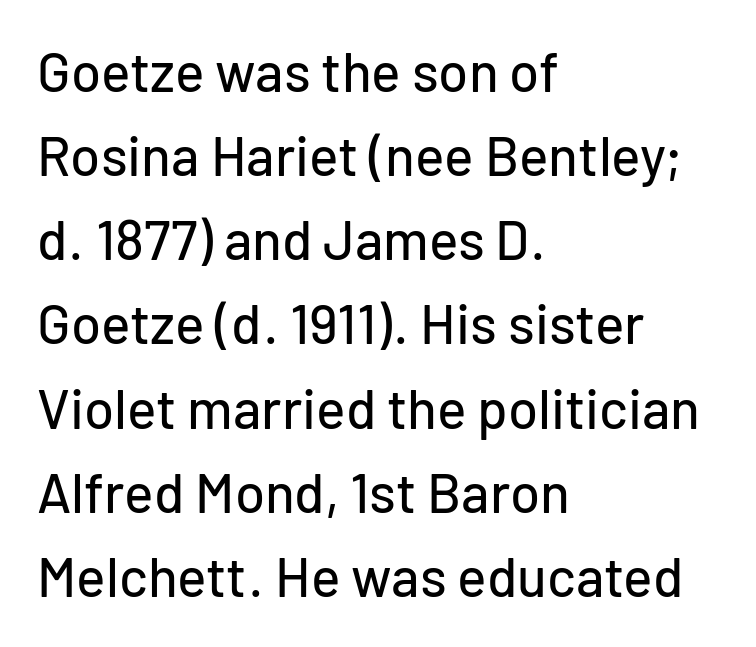
This rendering leaves character spacing at its baseline value. The area under the type is left untouched. The rendering anchors every line to the left-hand side. Spacing verdict: proportional, widths tailored to each character.
